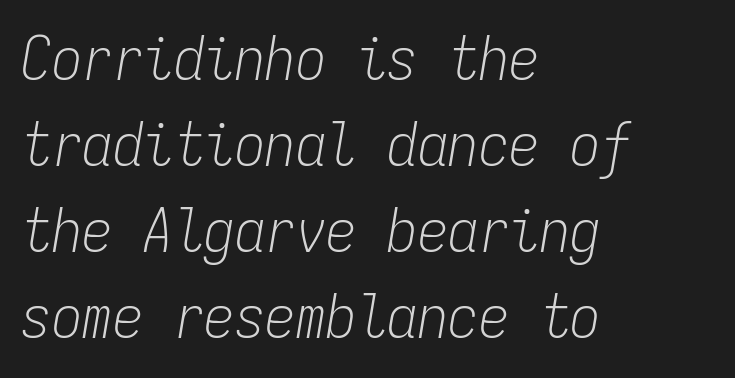
The image shows 61 px light, condensed type, italic (leaning right), monospaced; set left-aligned, normal line spacing (1.41x), normal letter spacing, not underlined; low stroke contrast and a medium x-height.
